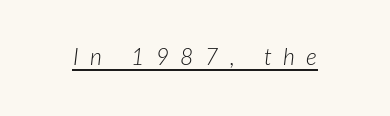
{"italic": "yes", "lean": "right", "slant_degrees": 7, "bold": "no", "underline": "yes", "letter_spacing": "wide", "letter_spacing_em": 0.5, "glyph_px": 23}
